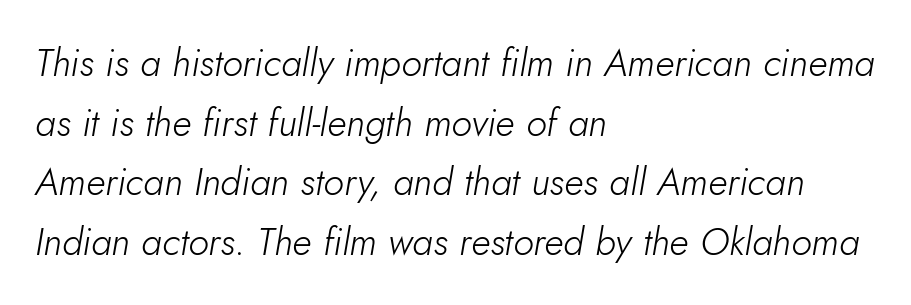
Q: Is the text bold? A: No.
Q: Is the text italic (slanted)? A: Yes, it leans right by about 10 degrees.
Q: Is the text underlined? A: No.
Q: How is the paragraph aligned? A: Left-aligned.
Q: Is the spacing between letters normal or unusually wide? A: Normal.
Q: Is the spacing between lines tight, normal or loose? A: Normal.
Q: Width (condensed, normal, or wide)? A: Normal.
Q: Stroke contrast? A: Low.
Q: x-height? A: Small.
Q: Monospaced? A: No.
